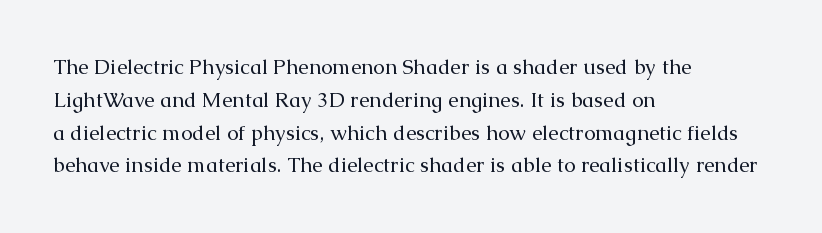
Upright lettering throughout. The rows are spaced the way most documents space them. These lines stack with their left ends in a neat column. The space beneath each line is pristine and unruled. This sample uses plain, unmodified letter spacing. Stem width sits at or under what a default text font uses.
